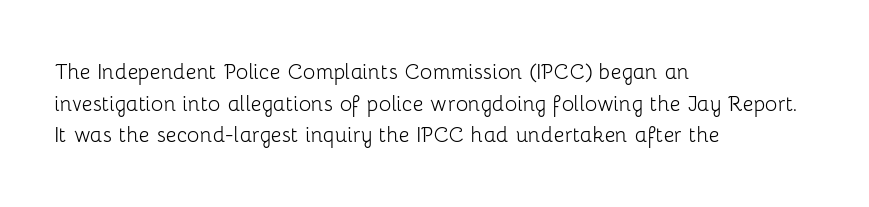
Q: Is the text bold? A: No.
Q: Is the text italic (slanted)? A: No, it is upright.
Q: Is the text underlined? A: No.
Q: How is the paragraph aligned? A: Left-aligned.
Q: Is the spacing between letters normal or unusually wide? A: Normal.
